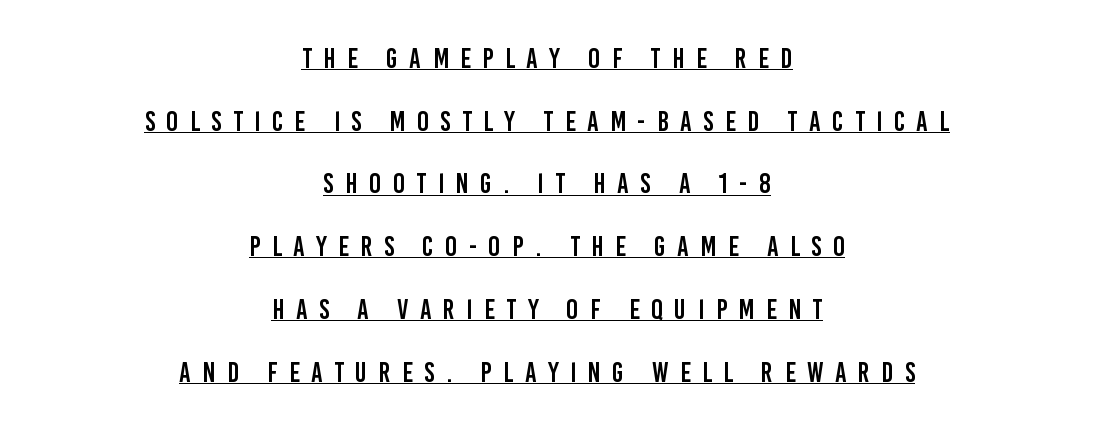
What stands out about the letter spacing? Its width — letters are far apart. This rendering uses center alignment, leaving both contours irregular but symmetric. Upright lettering throughout. The text was rendered using a sans face with plain stroke endings. Vertical spacing — loose.
